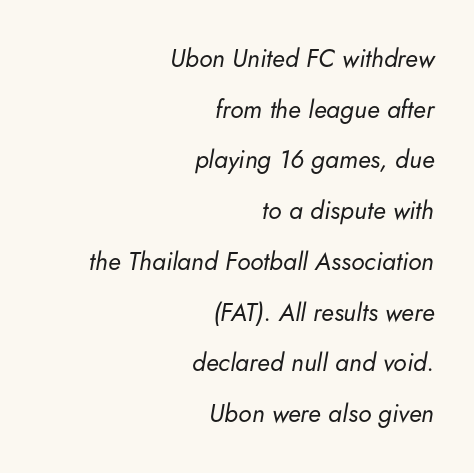
Q: Is the text bold? A: No.
Q: Is the text italic (slanted)? A: Yes, it leans right by about 5 degrees.
Q: Is the text underlined? A: No.
Q: How is the paragraph aligned? A: Right-aligned.
Q: Is the spacing between letters normal or unusually wide? A: Normal.
Q: Is the spacing between lines tight, normal or loose? A: Loose.
